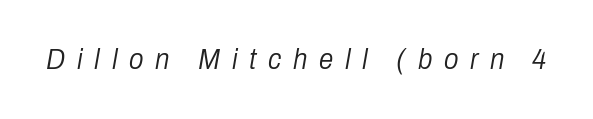
These lines were composed using italics. These lines are rendered in a variable-pitch font. These glyphs show unthickened strokes, regular width or finer. Honestly, the letter spacing is so wide it's the main thing you notice. Descenders are the only things crossing below the line.
